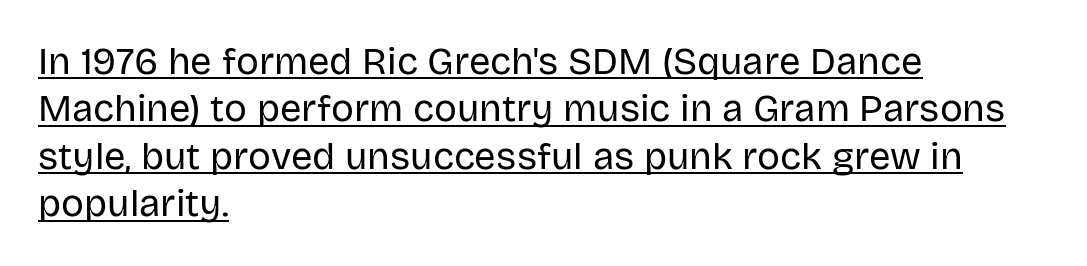
Q: Is the text bold? A: No.
Q: Is the text italic (slanted)? A: No, it is upright.
Q: Is the typeface a serif or a sans-serif typeface? A: Sans-serif.
Q: Is the text underlined? A: Yes.
Q: How is the paragraph aligned? A: Left-aligned.
Q: Is the spacing between letters normal or unusually wide? A: Normal.
Q: Is the spacing between lines tight, normal or loose? A: Normal.
Q: Width (condensed, normal, or wide)? A: Normal.
Q: Stroke contrast? A: Low.
Q: x-height? A: Large.
Q: Monospaced? A: No.
